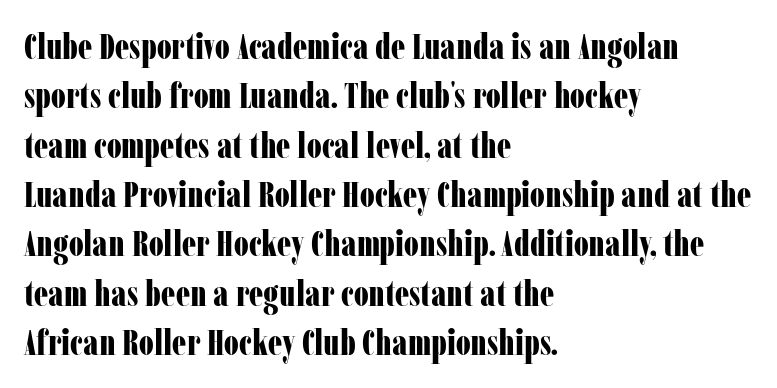
The image shows 36 px bold, condensed serif type, upright; set left-aligned, normal line spacing (1.37x), normal letter spacing, not underlined; low stroke contrast and a medium x-height.
